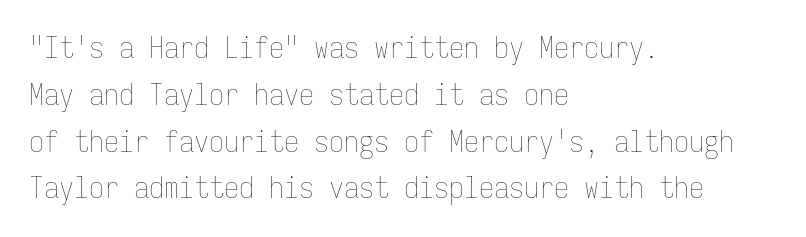
The image shows 30 px thin, condensed type, upright, monospaced; set left-aligned, normal line spacing (1.56x), normal letter spacing, not underlined; low stroke contrast and a medium x-height.
